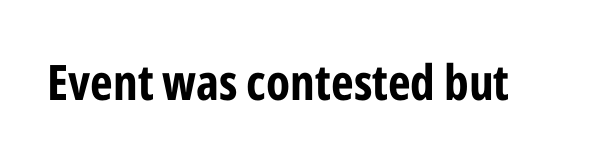
{"serif": "no", "italic": "no", "bold": "yes", "weight": "bold", "width": "condensed", "stroke_contrast": "low", "x_height": "medium", "monospaced": "no", "underline": "no", "letter_spacing": "normal", "letter_spacing_em": 0.0, "glyph_px": 49}
